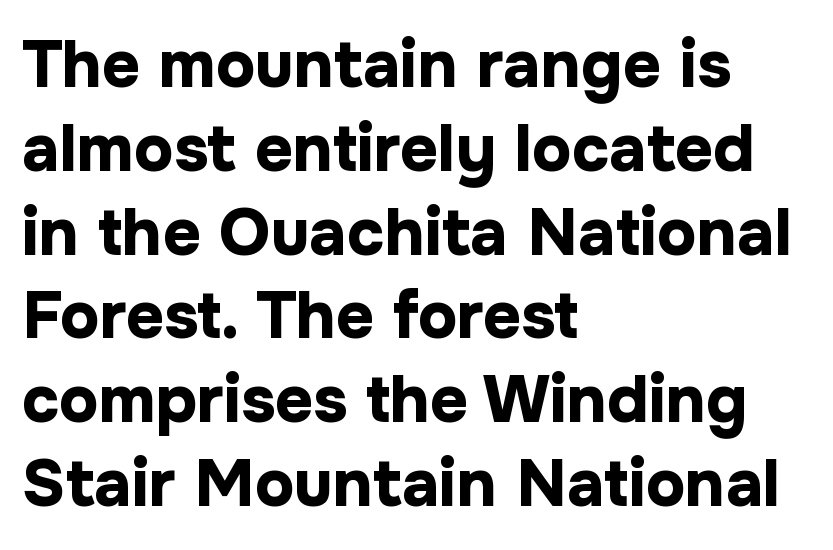
{"serif": "no", "italic": "no", "bold": "yes", "weight": "bold", "width": "normal", "stroke_contrast": "low", "x_height": "medium", "monospaced": "no", "underline": "no", "align": "left", "line_spacing": "normal", "line_spacing_ratio": 1.27, "letter_spacing": "normal", "letter_spacing_em": 0.0, "glyph_px": 66}
